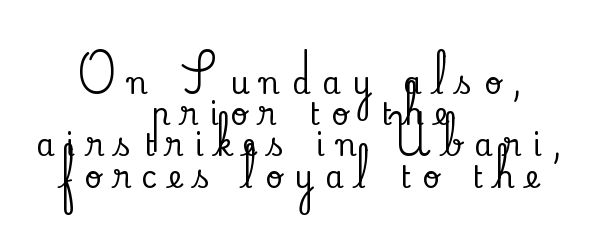
Reading down the column, the eye jumps only a short way to each next line. The letters carry serifs — small finishing strokes at the ends of their stems. The specimen reads as upright at a glance. Is this a fixed-width face? No — the glyphs have proportional, varying widths. Display-style spreading of the glyphs; the letterfit is very open. Compared with a flush-left layout, this one balances lines on the center instead.
